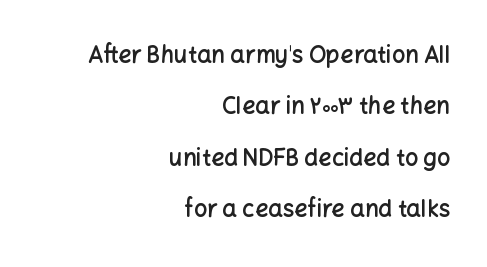
{"italic": "no", "bold": "semi", "underline": "no", "align": "right", "line_spacing": "loose", "line_spacing_ratio": 2.23, "letter_spacing": "normal", "letter_spacing_em": 0.0, "glyph_px": 23}
